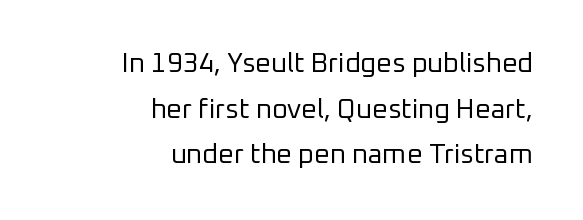
Q: Is the text bold? A: No.
Q: Is the text italic (slanted)? A: No, it is upright.
Q: Is the text underlined? A: No.
Q: How is the paragraph aligned? A: Right-aligned.
Q: Is the spacing between letters normal or unusually wide? A: Normal.
Q: Is the spacing between lines tight, normal or loose? A: Normal.
